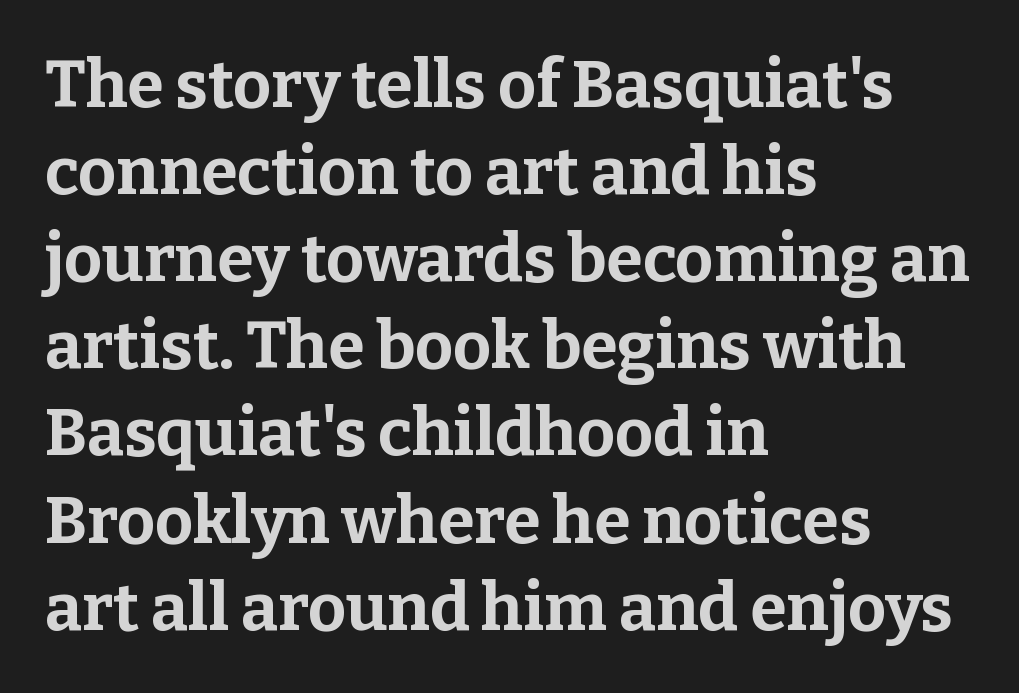
{"serif": "yes", "italic": "no", "bold": "yes", "weight": "bold", "width": "normal", "stroke_contrast": "low", "x_height": "medium", "monospaced": "no", "underline": "no", "align": "left", "line_spacing": "normal", "line_spacing_ratio": 1.32, "letter_spacing": "normal", "letter_spacing_em": 0.0, "glyph_px": 66}
